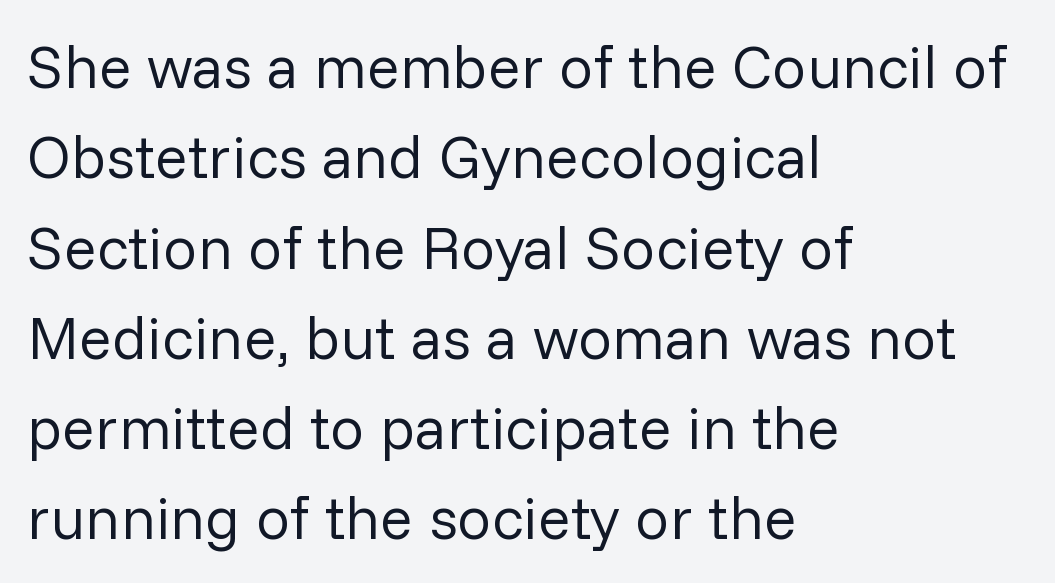
Q: Is the text bold? A: No.
Q: Is the text italic (slanted)? A: No, it is upright.
Q: Is the typeface a serif or a sans-serif typeface? A: Sans-serif.
Q: Is the text underlined? A: No.
Q: How is the paragraph aligned? A: Left-aligned.
Q: Is the spacing between letters normal or unusually wide? A: Normal.
Q: Is the spacing between lines tight, normal or loose? A: Normal.
Q: Width (condensed, normal, or wide)? A: Normal.
Q: Stroke contrast? A: Low.
Q: x-height? A: Medium.
Q: Monospaced? A: No.
